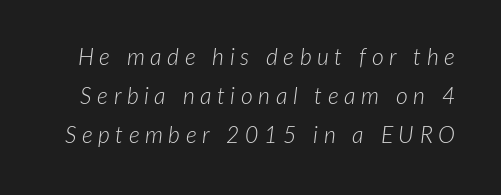
{"italic": "yes", "lean": "right", "slant_degrees": 7, "bold": "no", "underline": "no", "line_spacing": "normal", "line_spacing_ratio": 1.7, "letter_spacing": "wide", "letter_spacing_em": 0.24, "glyph_px": 23}
